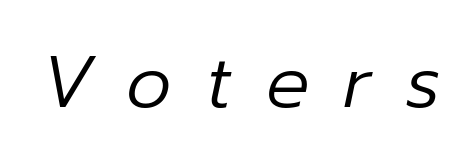
Q: Is the text bold? A: No.
Q: Is the text italic (slanted)? A: Yes, it leans right by about 12 degrees.
Q: Is the text underlined? A: No.
Q: Is the spacing between letters normal or unusually wide? A: Unusually wide.
Q: Width (condensed, normal, or wide)? A: Normal.
Q: Stroke contrast? A: Low.
Q: x-height? A: Medium.
Q: Monospaced? A: No.
